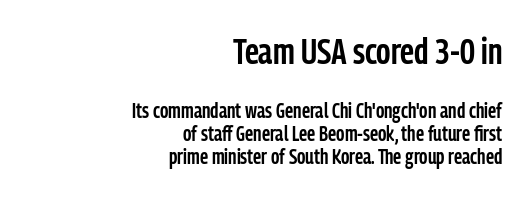
The image shows 36 px semibold, condensed sans-serif type, upright; set right-aligned, tight line spacing (1.09x), normal letter spacing, not underlined; the first (top) block is 1.71x larger; low stroke contrast and a medium x-height.
